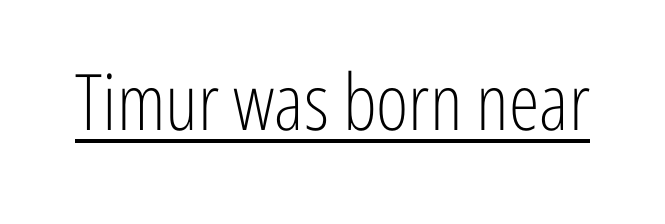
Notice how a bar underscores the lettering throughout. Between one letter and the next there's only the usual sliver of space. The type sits square on the baseline with zero lean. Each letter's strokes conclude bluntly, with no projecting serifs. The rendering uses natural spacing where letterforms have individual widths. Stem width sits at or under what a default text font uses.
